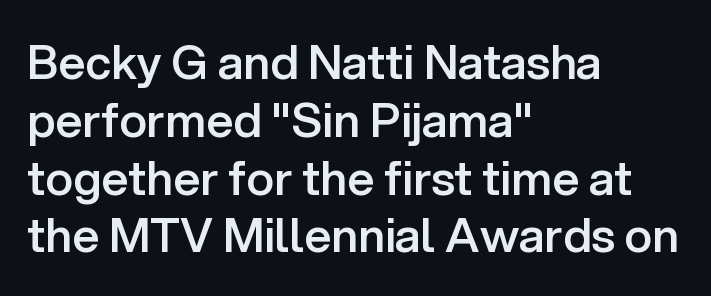
{"serif": "no", "italic": "no", "bold": "semi", "weight": "semibold", "width": "normal", "stroke_contrast": "low", "x_height": "medium", "monospaced": "no", "underline": "no", "align": "left", "line_spacing_ratio": 1.23, "letter_spacing": "normal", "letter_spacing_em": 0.0, "glyph_px": 47}
